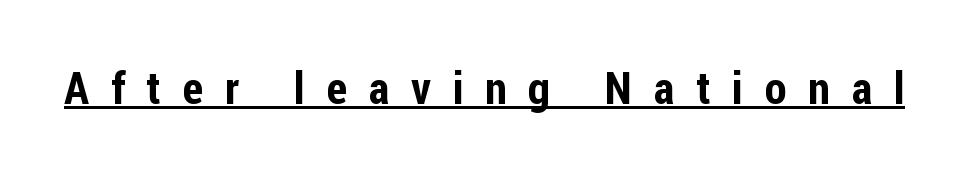
{"serif": "no", "italic": "no", "width": "condensed", "stroke_contrast": "low", "x_height": "medium", "monospaced": "no", "underline": "yes", "letter_spacing": "wide", "letter_spacing_em": 0.48, "glyph_px": 45}
